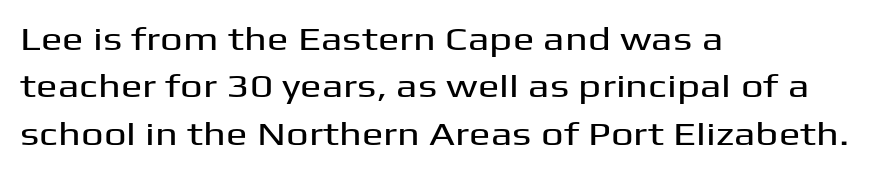
Characters follow at the spacing the type designer built in. Leading: standard. Are there feet on the stems? There aren't — it's a sans. The compositor pushed each line to the left boundary.
